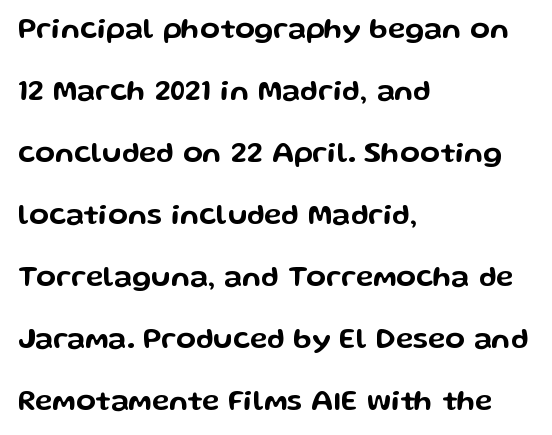
Font category for this specimen: sans-serif. Interline gaps are noticeably wide in this sample. Posture: straight, roman, zero tilt. Default kerning and tracking; the words read as compact shapes. Each line starts at the same left margin while the right side varies.
